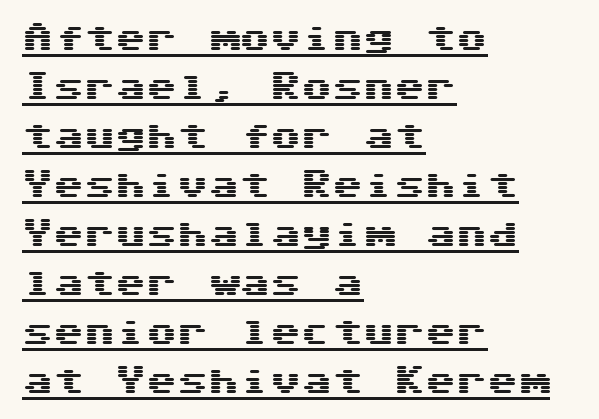
The image shows 31 px wide sans-serif type, upright; set left-aligned, normal line spacing (1.58x), normal letter spacing, underlined; medium stroke contrast and a medium x-height.
